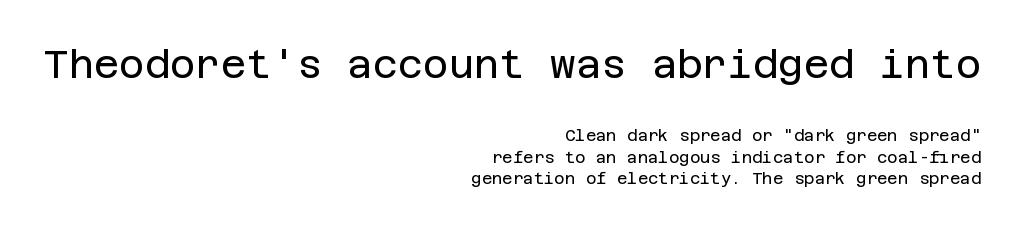
What's the leading like? Ordinary, nothing unusual. The font's upright variant was chosen for this text. The space directly below the letters is spotless. Nothing sits at the stroke ends, so this counts as sans-serif.
